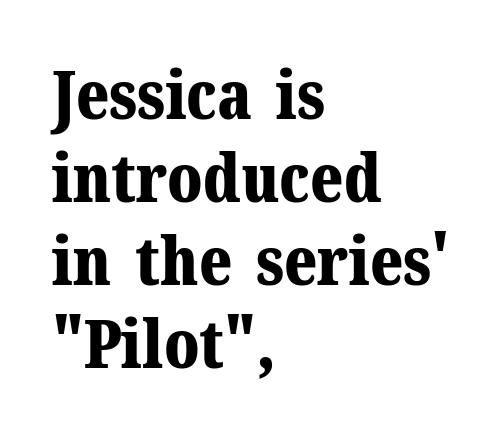
Think of a printed novel: that variable character pitch is what you see here. These lines are set flush left with a ragged right edge. You can tell it's not italic because the verticals are truly vertical. The text was rendered using a seriffed face with decorative stroke endings. Decoration check: the copy has no underline.
